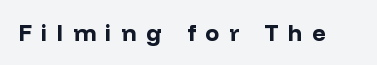
The image shows 23 px bold type, upright; set unusually wide letter spacing (+0.43 em), not underlined.
